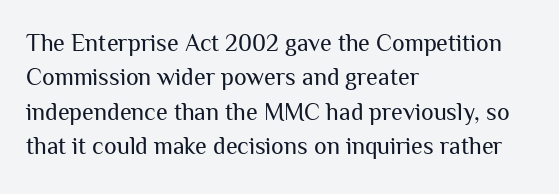
Q: Is the text bold? A: No.
Q: Is the text italic (slanted)? A: No, it is upright.
Q: Is the text underlined? A: No.
Q: How is the paragraph aligned? A: Left-aligned.
Q: Is the spacing between letters normal or unusually wide? A: Normal.
Q: Is the spacing between lines tight, normal or loose? A: Normal.
